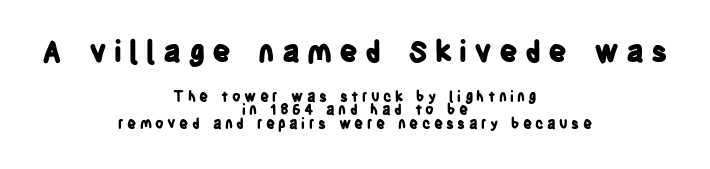
Q: Is the text bold? A: Yes.
Q: Is the text italic (slanted)? A: No, it is upright.
Q: Is the typeface a serif or a sans-serif typeface? A: Sans-serif.
Q: Is the text underlined? A: No.
Q: How is the paragraph aligned? A: Centered.
Q: Is the spacing between letters normal or unusually wide? A: Unusually wide.
Q: Is the spacing between lines tight, normal or loose? A: Tight.
Q: Which block of text is set in a larger size, the first (top) or the second (bottom)? A: The first (top) one.
Q: Width (condensed, normal, or wide)? A: Condensed.
Q: Stroke contrast? A: Low.
Q: x-height? A: Large.
Q: Monospaced? A: No.
